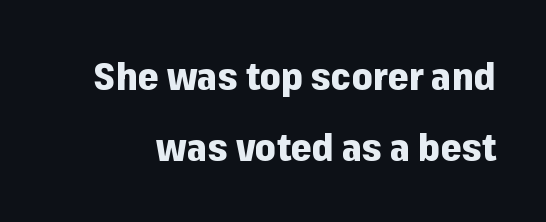
The face used here is rendered with its standard letterfit. Rows of type keep a wide berth in the vertical direction. Rule under the text: the space is simply empty. What kind of face is this? One without serifs — a sans.
